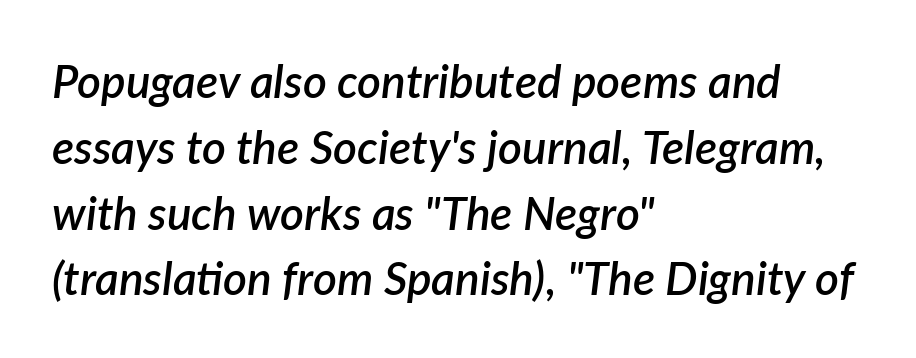
The image shows 46 px semibold type, italic (leaning right); set left-aligned, normal line spacing (1.43x), normal letter spacing, not underlined; low stroke contrast and a medium x-height.
